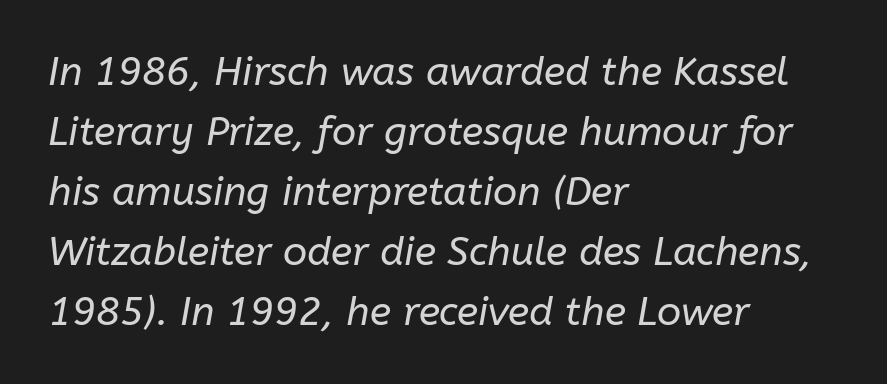
No extra tracking has been applied to these lines. The passage shown stacks its lines at a standard gap. Unbolded letterforms with no extra heft. Honestly, there is no underline to notice here at all.
